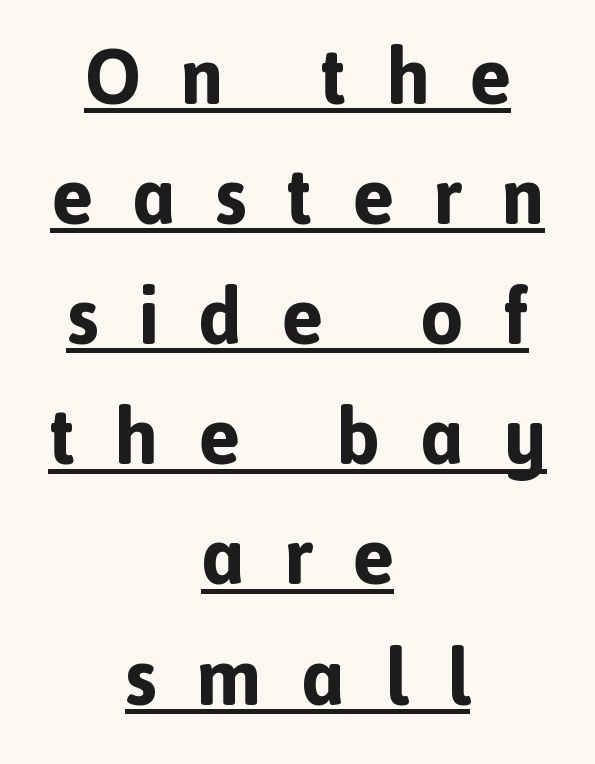
{"serif": "no", "italic": "no", "bold": "yes", "weight": "bold", "width": "normal", "x_height": "medium", "monospaced": "no", "underline": "yes", "align": "center", "line_spacing": "normal", "line_spacing_ratio": 1.54, "letter_spacing": "wide", "letter_spacing_em": 0.5, "glyph_px": 78}
